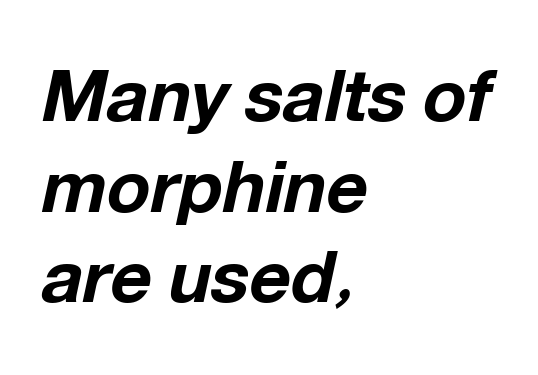
Do the characters align in a grid? No, the font is proportional. I'd describe the lettering as bold — thick and assertive. Each row of text sits above clean, open space. The rendering applies a slant to the glyphs. The setting favours the left margin, as ordinary paragraphs usually do. Characters follow at the spacing the type designer built in.
